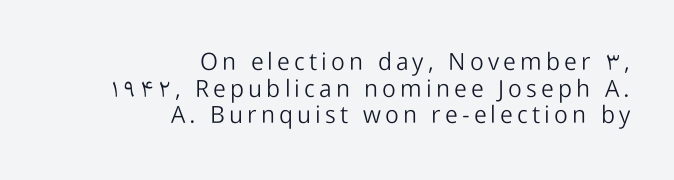
The rag falls on the left side of this text block. The letters stand straight up with perfectly vertical stems. Each stroke keeps to a modest, everyday thickness or less. How would I describe the line gaps? Narrow and economical. A clean baseline with only descenders dipping below it.
